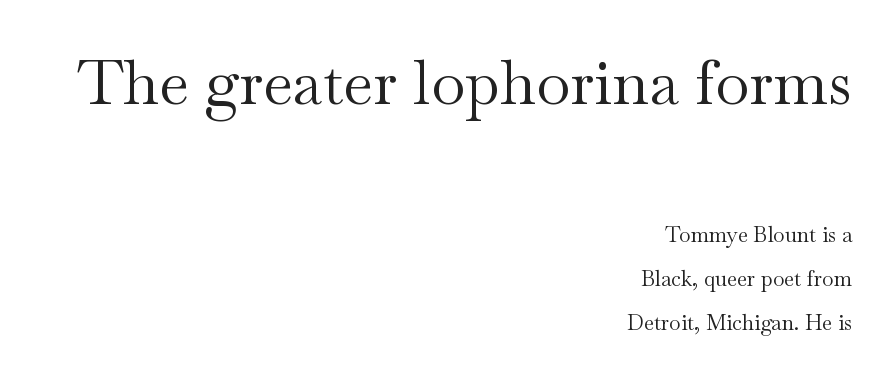
The image shows 62 px regular-weight, wide serif type, upright; set right-aligned, loose line spacing (2.09x), normal letter spacing, not underlined; the first (top) block is 2.95x larger; medium stroke contrast and a small x-height.
